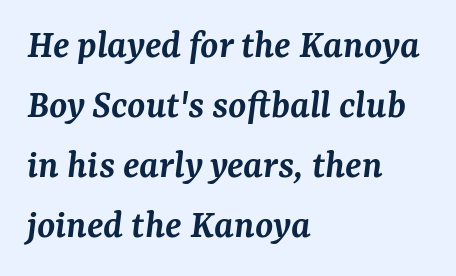
{"serif": "yes", "italic": "yes", "lean": "right", "slant_degrees": 7, "bold": "semi", "weight": "semibold", "width": "normal", "stroke_contrast": "medium", "x_height": "medium", "monospaced": "no", "underline": "no", "align": "left", "line_spacing": "normal", "line_spacing_ratio": 1.46, "letter_spacing": "normal", "letter_spacing_em": 0.0, "glyph_px": 41}
